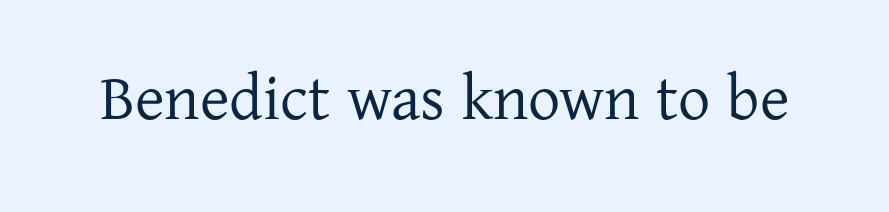
{"serif": "yes", "italic": "no", "bold": "no", "weight": "regular", "width": "normal", "stroke_contrast": "low", "x_height": "medium", "monospaced": "no", "underline": "no", "letter_spacing": "normal", "letter_spacing_em": 0.0, "glyph_px": 64}
